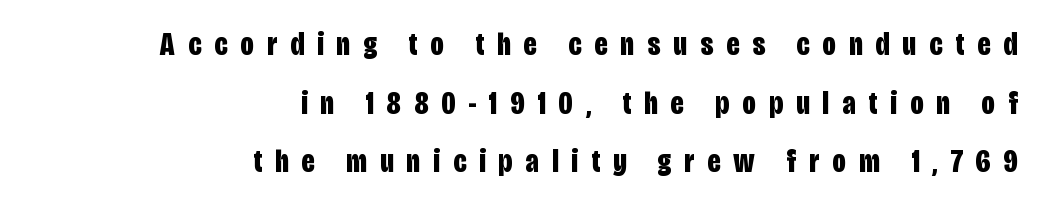
Is the block centered? No — it sits flush against the right margin. Nobody drew a line under any word here. A typesetter would label this face a sans. The passage shown is emphatically bold.
